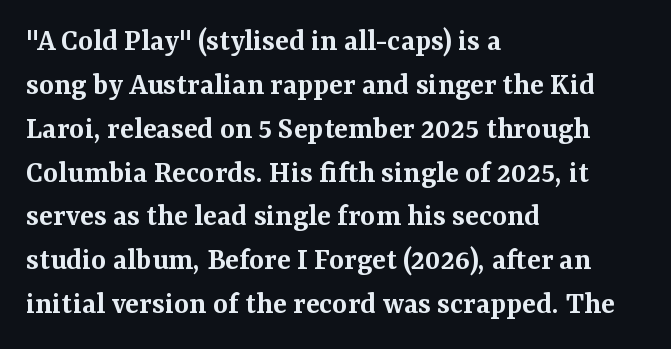
{"serif": "yes", "italic": "no", "bold": "semi", "weight": "semibold", "width": "normal", "stroke_contrast": "medium", "x_height": "medium", "monospaced": "no", "underline": "no", "align": "left", "line_spacing": "normal", "line_spacing_ratio": 1.37, "letter_spacing": "normal", "letter_spacing_em": 0.0, "glyph_px": 32}
